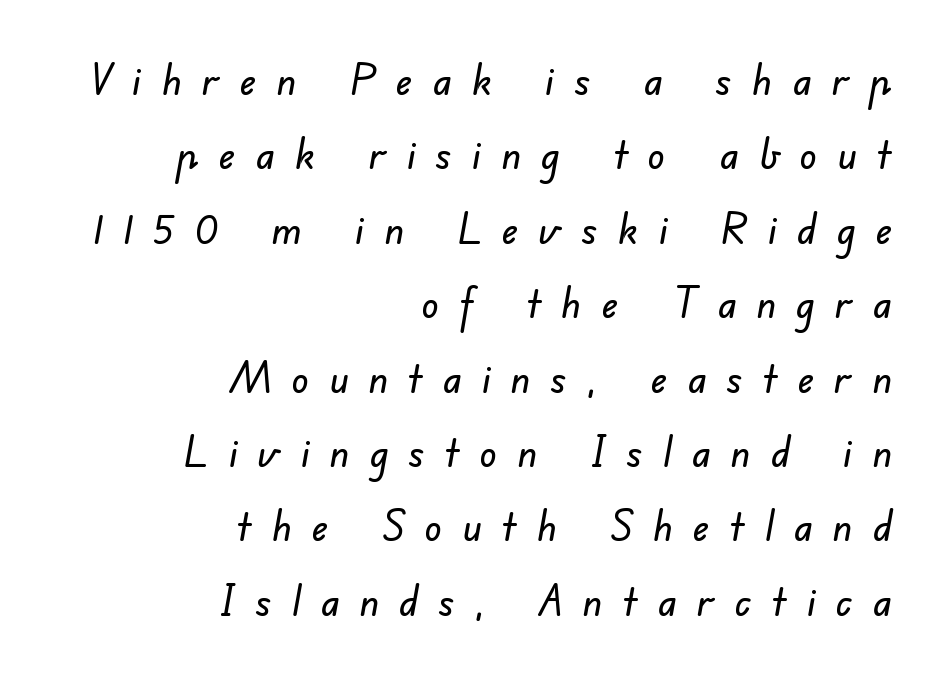
Q: Is the typeface a serif or a sans-serif typeface? A: Sans-serif.
Q: Is the text underlined? A: No.
Q: How is the paragraph aligned? A: Right-aligned.
Q: Is the spacing between letters normal or unusually wide? A: Unusually wide.
Q: Width (condensed, normal, or wide)? A: Normal.
Q: Stroke contrast? A: Low.
Q: x-height? A: Small.
Q: Monospaced? A: No.
